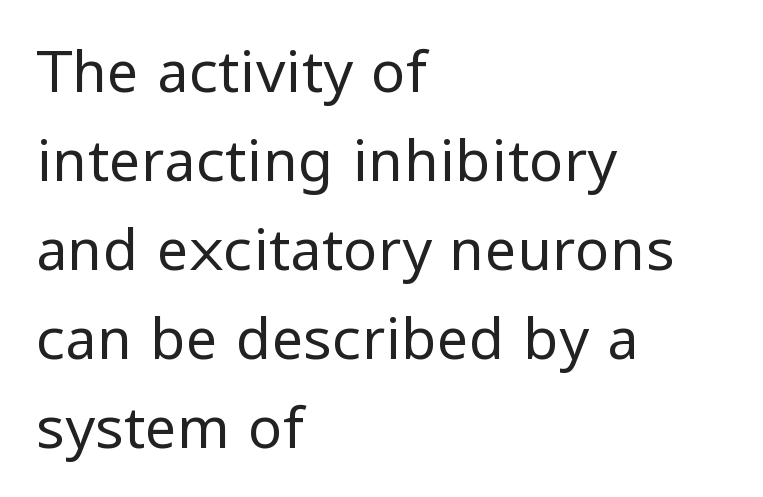
Check the space under the baseline: it is left empty. Each letter keeps its own natural width here, so spacing adapts to shape. Honestly, the row spacing looks completely unremarkable. On a weight scale, this lands at 450 or below.
